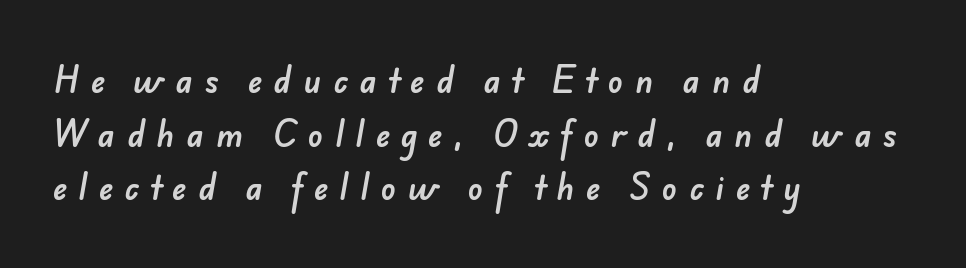
The image shows 31 px sans-serif type; set left-aligned, line spacing 1.73x, unusually wide letter spacing (+0.38 em), not underlined; low stroke contrast and a small x-height.
